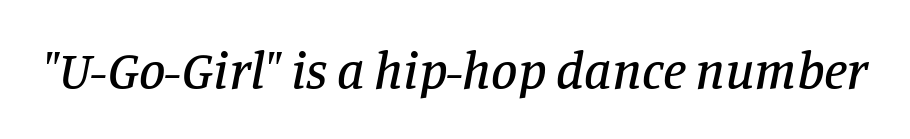
The typeface chosen for these lines features serifs. Proportional: the letters do not fall into vertical columns. Check under the words: just untouched page. This is oblique type, the kind used for emphasis or titles. Look at the tracking — it's just the regular setting, nothing added.
